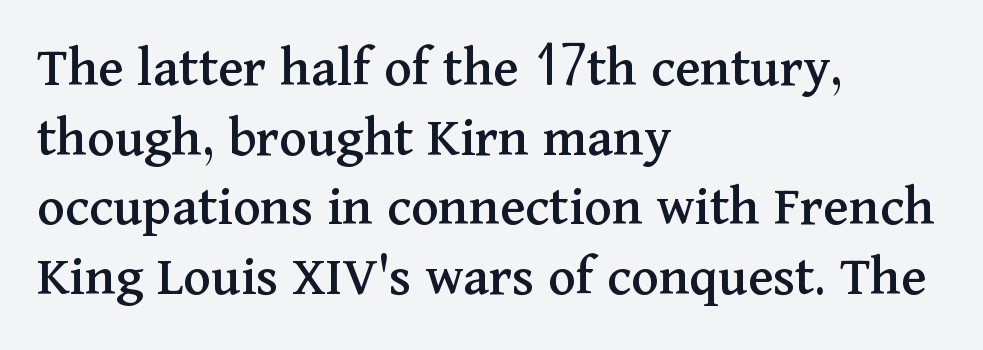
Short note: letters normally spaced. Stroke terminals: seriffed. Glance below the letters and you will spot only blank space. The rendering anchors every line to the left-hand side. Note the varied advance widths — an 'i' is clearly narrower than an 'm'. Is there any slant? The stems are plumb.
